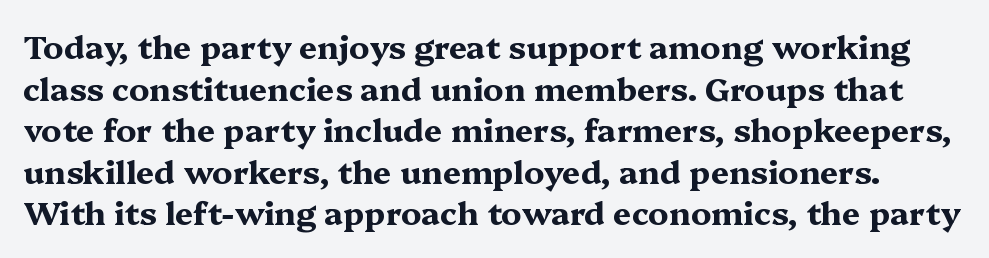
The image shows 32 px bold, wide serif type, upright; set normal line spacing (1.3x), normal letter spacing, not underlined; medium stroke contrast and a medium x-height.
